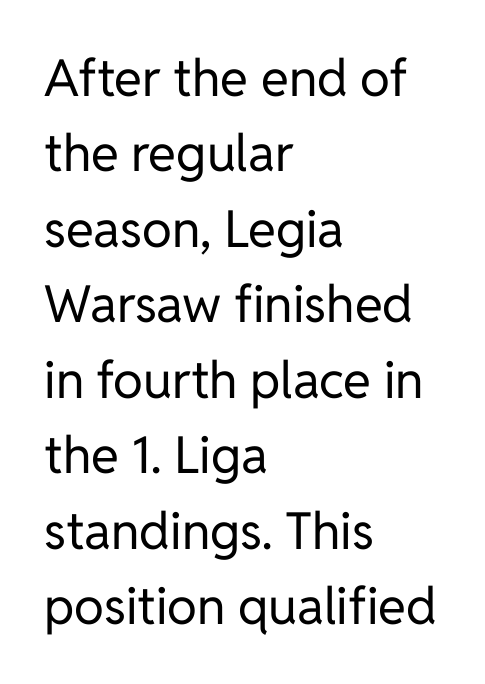
Does the leading feel generous? No, just average. Vertical strokes here are truly vertical. This rendering uses left alignment, leaving the right contour irregular. Classification — sans serif. Nobody touched the tracking dial on this one.
